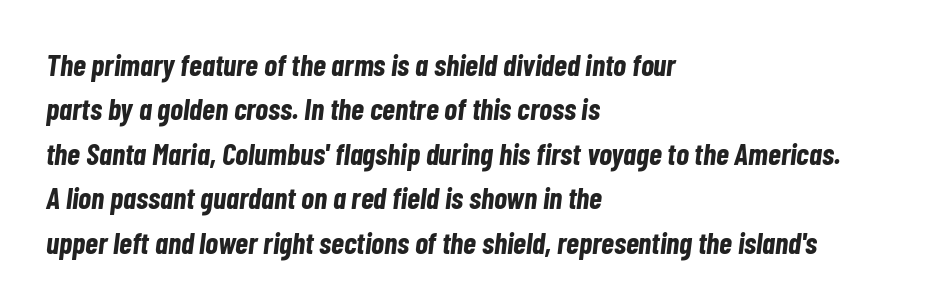
The face used here is rendered with its standard letterfit. These lines carry a lot of weight — the face is fully bold. Alignment: flush left. The rendering uses a moderate line-height, typical for paragraphs.
